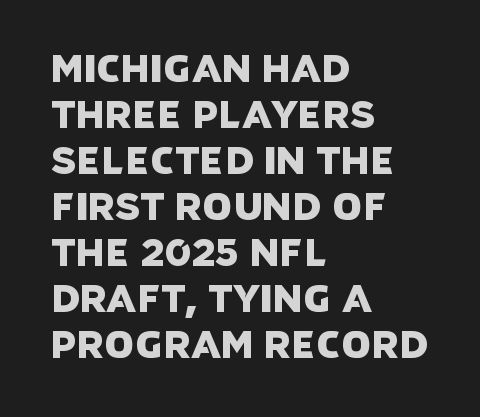
{"serif": "no", "width": "normal", "stroke_contrast": "low", "x_height": "large", "monospaced": "no", "underline": "no", "align": "left", "line_spacing_ratio": 1.21, "letter_spacing": "normal", "letter_spacing_em": 0.0, "glyph_px": 38}
